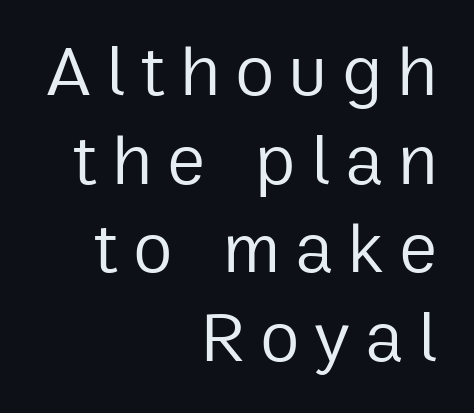
The image shows 72 px regular-weight sans-serif type, upright; set right-aligned, line spacing 1.23x, unusually wide letter spacing (+0.21 em), not underlined; low stroke contrast and a medium x-height.
